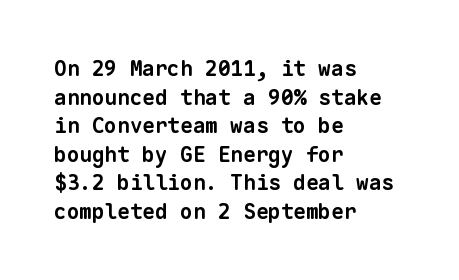
The image shows 21 px bold type; set left-aligned, normal line spacing (1.36x), normal letter spacing, not underlined.
